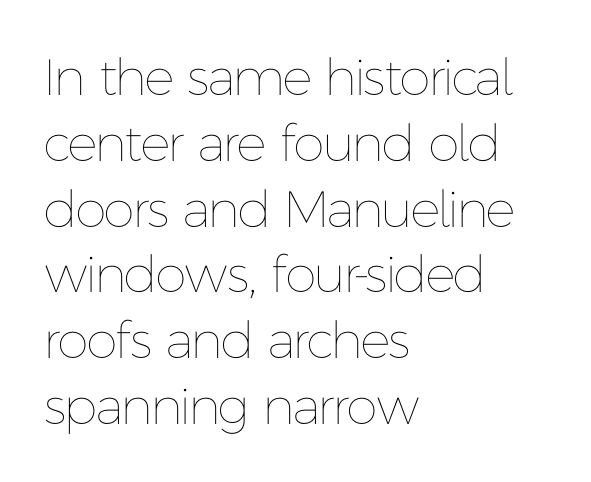
Q: Is the text bold? A: No.
Q: Is the text italic (slanted)? A: No, it is upright.
Q: Is the text underlined? A: No.
Q: How is the paragraph aligned? A: Left-aligned.
Q: Is the spacing between letters normal or unusually wide? A: Normal.
Q: Is the spacing between lines tight, normal or loose? A: Normal.
Q: Width (condensed, normal, or wide)? A: Normal.
Q: Stroke contrast? A: Low.
Q: x-height? A: Medium.
Q: Monospaced? A: No.
